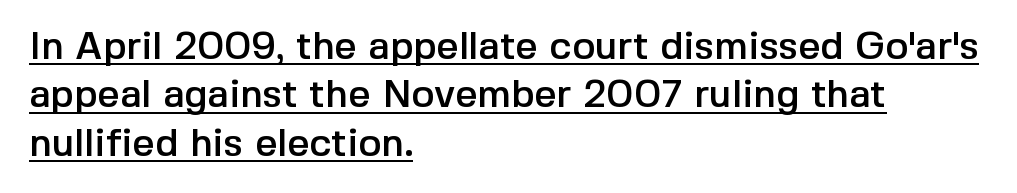
Is this a sans? Yes — the strokes have no serifs. A rule runs beneath these lines of type. Quick note: not italic, upright. Line beginnings align vertically; line endings do not.
